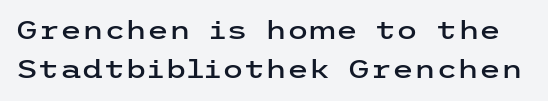
The letters stand straight up with perfectly vertical stems. The line-height multiplier appears to be the usual default. The string is rendered with underlining switched off. Students, note that the glyphs here touch the page at normal intervals.
